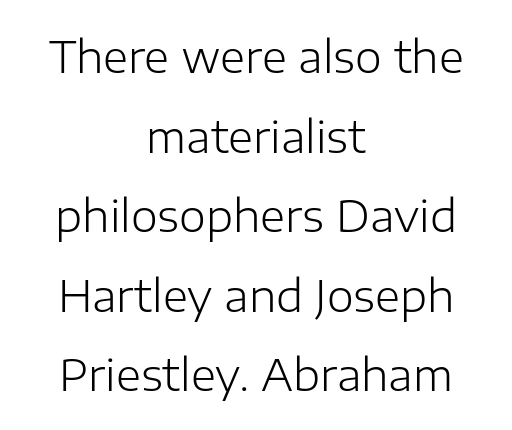
{"serif": "no", "italic": "no", "bold": "no", "weight": "light", "width": "normal", "stroke_contrast": "low", "x_height": "medium", "monospaced": "no", "underline": "no", "align": "center", "line_spacing_ratio": 1.85, "letter_spacing": "normal", "letter_spacing_em": 0.0, "glyph_px": 43}
